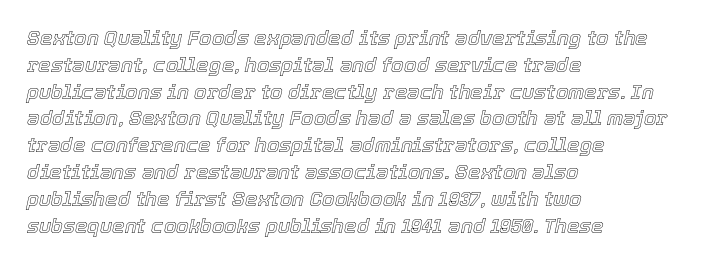
Letters rest on an invisible, unmarked baseline. Quick note: interline space is typical. The paragraph shown leans on its left margin. Here the glyphs are tracked normally, forming tight word shapes. Style check: oblique.
